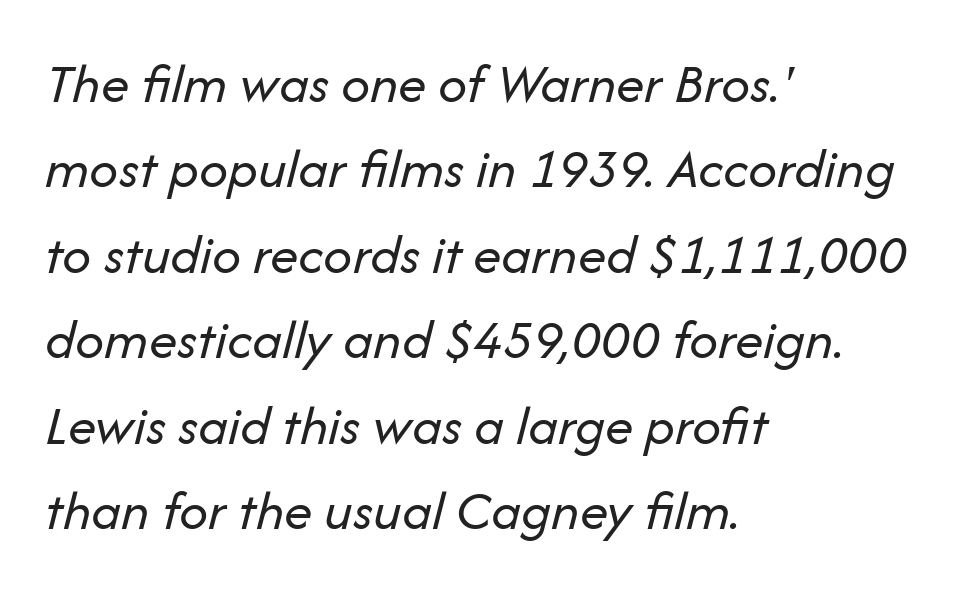
Q: Is the text bold? A: No.
Q: Is the text italic (slanted)? A: Yes, it leans right by about 14 degrees.
Q: Is the text underlined? A: No.
Q: How is the paragraph aligned? A: Left-aligned.
Q: Is the spacing between letters normal or unusually wide? A: Normal.
Q: Is the spacing between lines tight, normal or loose? A: Normal.
Q: Width (condensed, normal, or wide)? A: Normal.
Q: Stroke contrast? A: Low.
Q: x-height? A: Medium.
Q: Monospaced? A: No.
